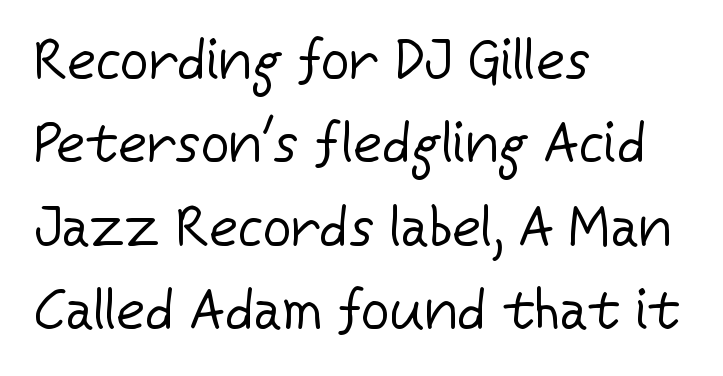
{"serif": "no", "italic": "no", "bold": "no", "weight": "regular", "width": "normal", "stroke_contrast": "low", "x_height": "medium", "monospaced": "no", "underline": "no", "align": "left", "line_spacing": "normal", "line_spacing_ratio": 1.49, "letter_spacing": "normal", "letter_spacing_em": 0.0, "glyph_px": 56}
